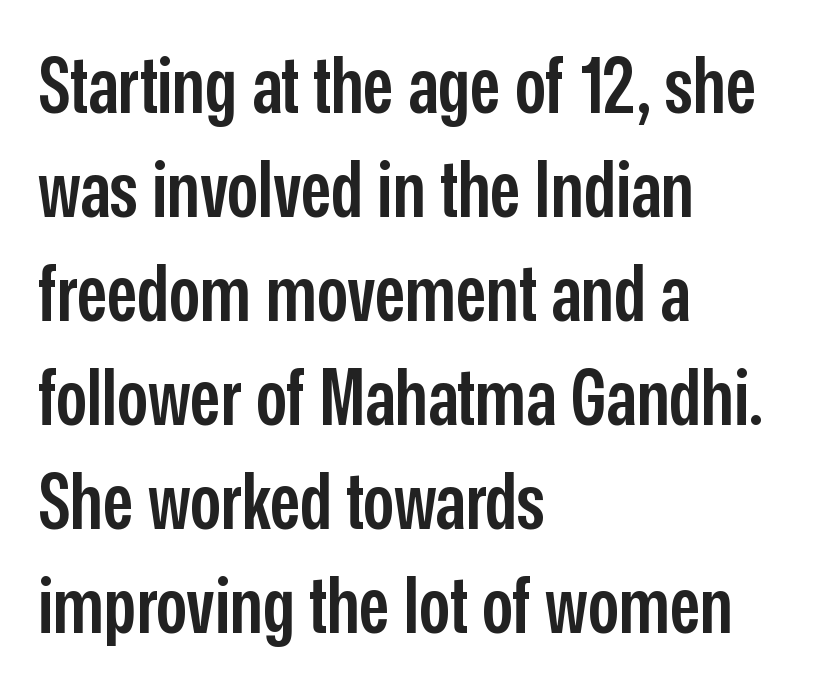
{"serif": "no", "italic": "no", "bold": "semi", "weight": "semibold", "width": "condensed", "stroke_contrast": "low", "x_height": "medium", "monospaced": "no", "underline": "no", "align": "left", "line_spacing": "normal", "line_spacing_ratio": 1.35, "letter_spacing": "normal", "letter_spacing_em": 0.0, "glyph_px": 77}
